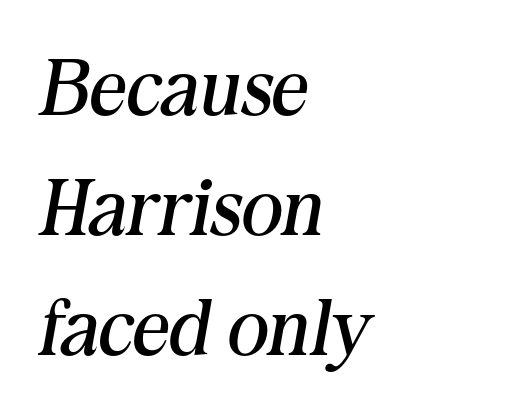
Where is the straight margin? On the left. The passage shown is not underscored anywhere. Think of a printed novel: that variable character pitch is what you see here. No chunkiness to these letters — they're not bold.
